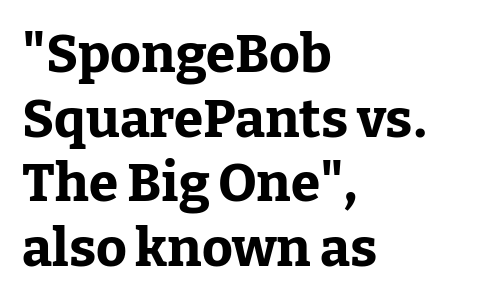
Q: Is the text bold? A: Yes.
Q: Is the text italic (slanted)? A: No, it is upright.
Q: Is the typeface a serif or a sans-serif typeface? A: Serif.
Q: Is the text underlined? A: No.
Q: How is the paragraph aligned? A: Left-aligned.
Q: Is the spacing between letters normal or unusually wide? A: Normal.
Q: Width (condensed, normal, or wide)? A: Normal.
Q: Stroke contrast? A: Low.
Q: x-height? A: Medium.
Q: Monospaced? A: No.
